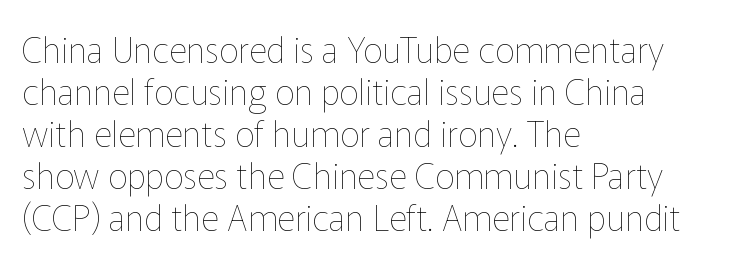
Q: Is the text bold? A: No.
Q: Is the text italic (slanted)? A: No, it is upright.
Q: Is the text underlined? A: No.
Q: How is the paragraph aligned? A: Left-aligned.
Q: Is the spacing between letters normal or unusually wide? A: Normal.
Q: Width (condensed, normal, or wide)? A: Normal.
Q: Stroke contrast? A: Low.
Q: x-height? A: Medium.
Q: Monospaced? A: No.
